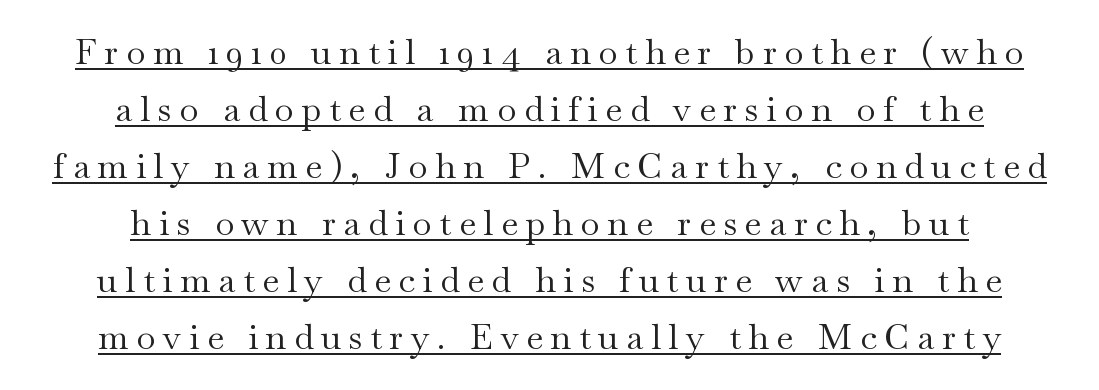
The image shows 35 px regular-weight, wide serif type, upright; set centered, normal line spacing (1.63x), unusually wide letter spacing (+0.22 em), underlined; medium stroke contrast and a small x-height.
